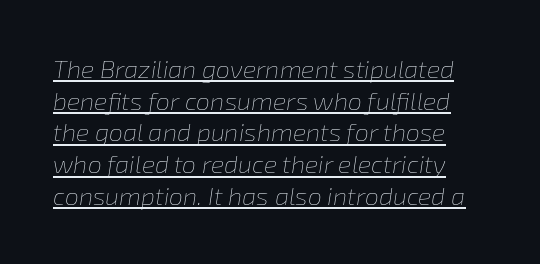
The image shows 25 px text type, italic (leaning right); set normal line spacing (1.27x), normal letter spacing, underlined.
